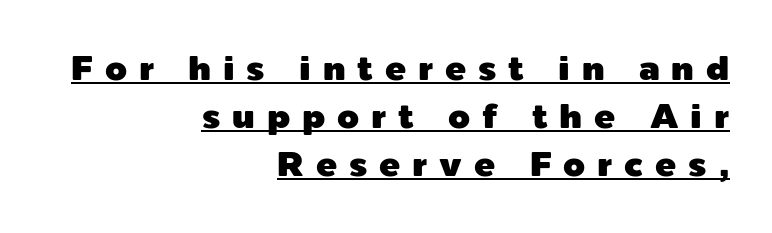
Q: Is the text italic (slanted)? A: No, it is upright.
Q: Is the typeface a serif or a sans-serif typeface? A: Sans-serif.
Q: Is the text underlined? A: Yes.
Q: How is the paragraph aligned? A: Right-aligned.
Q: Is the spacing between letters normal or unusually wide? A: Unusually wide.
Q: Is the spacing between lines tight, normal or loose? A: Normal.
Q: Width (condensed, normal, or wide)? A: Normal.
Q: x-height? A: Medium.
Q: Monospaced? A: No.
